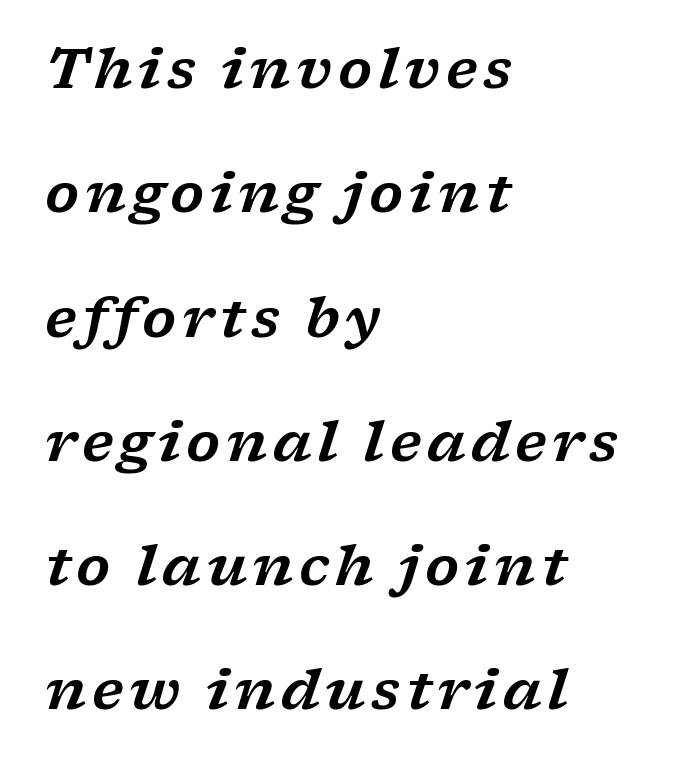
{"serif": "yes", "italic": "yes", "lean": "right", "slant_degrees": 17, "width": "wide", "stroke_contrast": "low", "x_height": "medium", "monospaced": "no", "underline": "no", "align": "left", "line_spacing": "loose", "line_spacing_ratio": 2.26, "glyph_px": 55}
